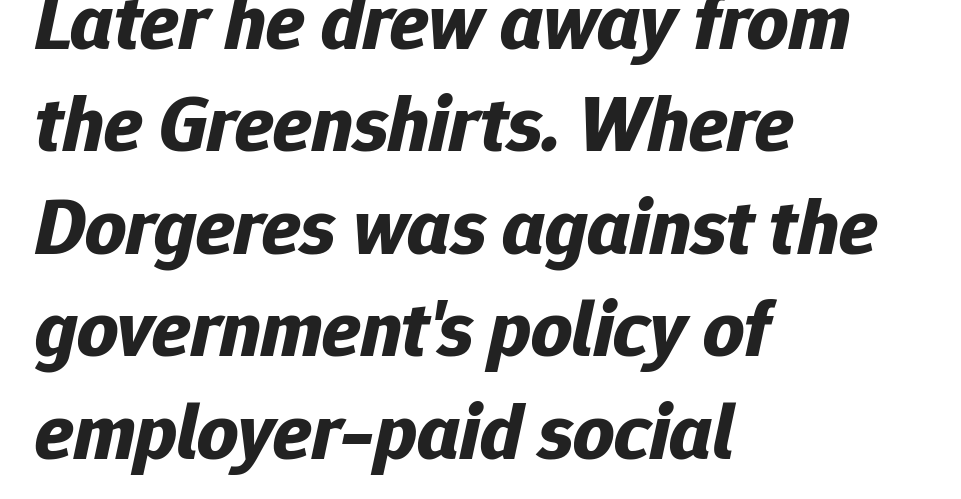
{"italic": "yes", "lean": "right", "slant_degrees": 12, "bold": "yes", "weight": "bold", "width": "normal", "stroke_contrast": "low", "x_height": "medium", "monospaced": "no", "underline": "no", "align": "left", "line_spacing": "normal", "line_spacing_ratio": 1.28, "letter_spacing": "normal", "letter_spacing_em": 0.0, "glyph_px": 80}
